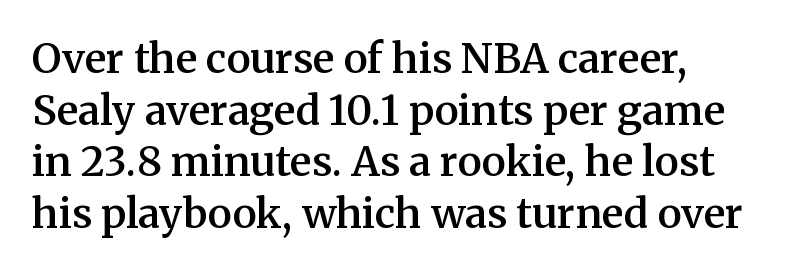
The rag falls on the right side of this text block. Each letter keeps its own natural width here, so spacing adapts to shape. Type style note: has serifs. Letter spacing: default. On the weight axis this lands at semibold, roughly 600. Regular leading.
